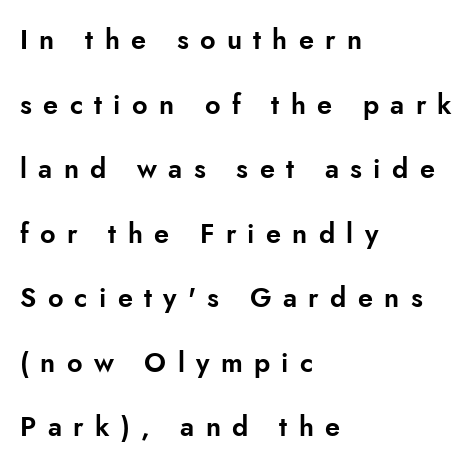
{"italic": "no", "underline": "no", "align": "left", "line_spacing": "loose", "line_spacing_ratio": 2.39, "letter_spacing": "wide", "letter_spacing_em": 0.42, "glyph_px": 27}
